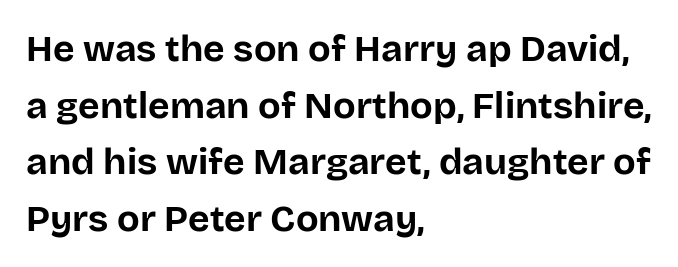
The image shows 37 px bold sans-serif type, upright; set left-aligned, normal line spacing (1.53x), normal letter spacing, not underlined; low stroke contrast and a large x-height.
